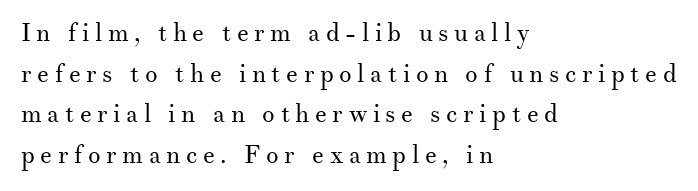
The letterforms sit at book weight or below. Every row of glyphs begins at an identical x-position on the left. If you measured baseline to baseline, you'd find a middling distance. The type sits square on the baseline with zero lean. Each word looks stretched out because of the extra space between its letters.
